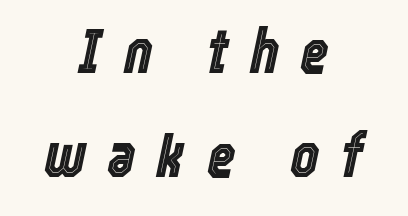
Q: Is the text italic (slanted)? A: Yes, it leans right by about 12 degrees.
Q: Is the text underlined? A: No.
Q: How is the paragraph aligned? A: Centered.
Q: Is the spacing between letters normal or unusually wide? A: Unusually wide.
Q: Is the spacing between lines tight, normal or loose? A: Normal.
Q: Width (condensed, normal, or wide)? A: Condensed.
Q: x-height? A: Medium.
Q: Monospaced? A: No.
